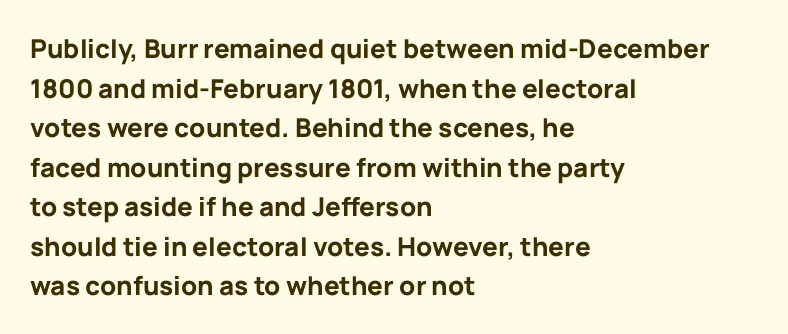
Q: Is the text bold? A: Yes.
Q: Is the text italic (slanted)? A: No, it is upright.
Q: Is the text underlined? A: No.
Q: How is the paragraph aligned? A: Left-aligned.
Q: Is the spacing between letters normal or unusually wide? A: Normal.
Q: Is the spacing between lines tight, normal or loose? A: Normal.
